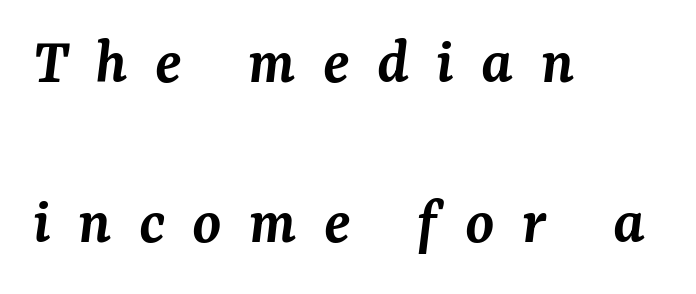
Q: Is the text bold? A: Semi-bold.
Q: Is the text italic (slanted)? A: Yes, it leans right by about 7 degrees.
Q: Is the typeface a serif or a sans-serif typeface? A: Serif.
Q: Is the text underlined? A: No.
Q: How is the paragraph aligned? A: Left-aligned.
Q: Is the spacing between letters normal or unusually wide? A: Unusually wide.
Q: Is the spacing between lines tight, normal or loose? A: Loose.
Q: Width (condensed, normal, or wide)? A: Normal.
Q: Stroke contrast? A: Medium.
Q: x-height? A: Medium.
Q: Monospaced? A: No.
